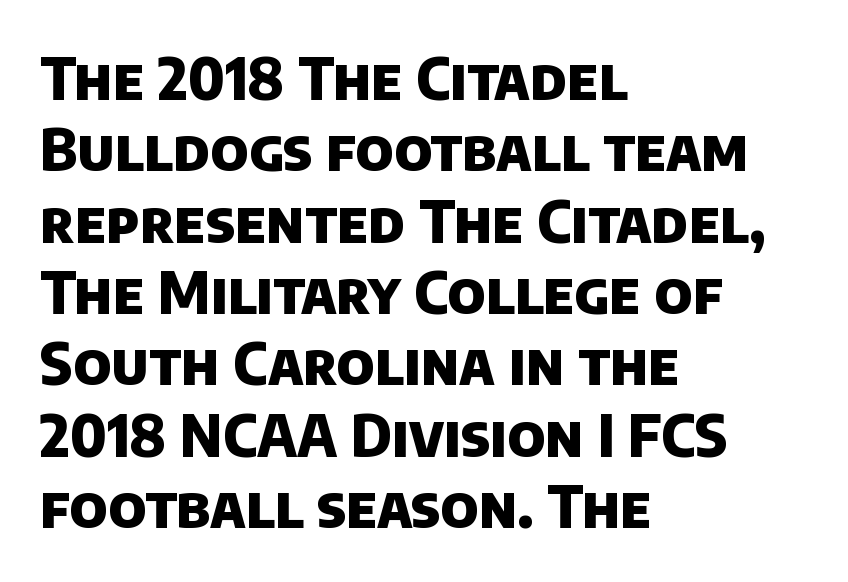
{"serif": "no", "bold": "yes", "weight": "heavy", "width": "normal", "stroke_contrast": "low", "x_height": "large", "monospaced": "no", "underline": "no", "align": "left", "line_spacing_ratio": 1.23, "letter_spacing": "normal", "letter_spacing_em": 0.0, "glyph_px": 58}
